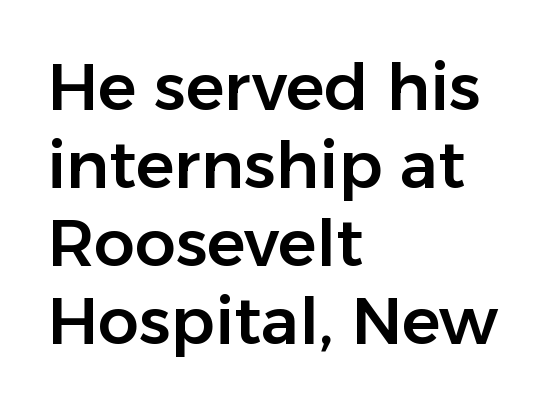
If you drew a line through each stem, it would be perfectly vertical. Think of a printed novel: that variable character pitch is what you see here. Letter spacing: default. Examine the stroke ends and you'll find no serifs. The foot of each line stays bare and open. These lines are set flush left with a ragged right edge.
